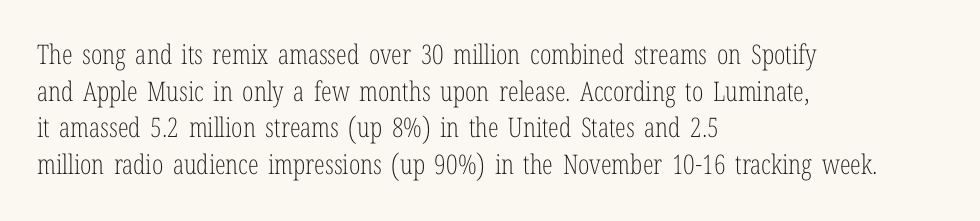
{"italic": "no", "bold": "no", "underline": "no", "align": "left", "line_spacing": "normal", "line_spacing_ratio": 1.36, "letter_spacing": "normal", "letter_spacing_em": 0.0, "glyph_px": 27}
